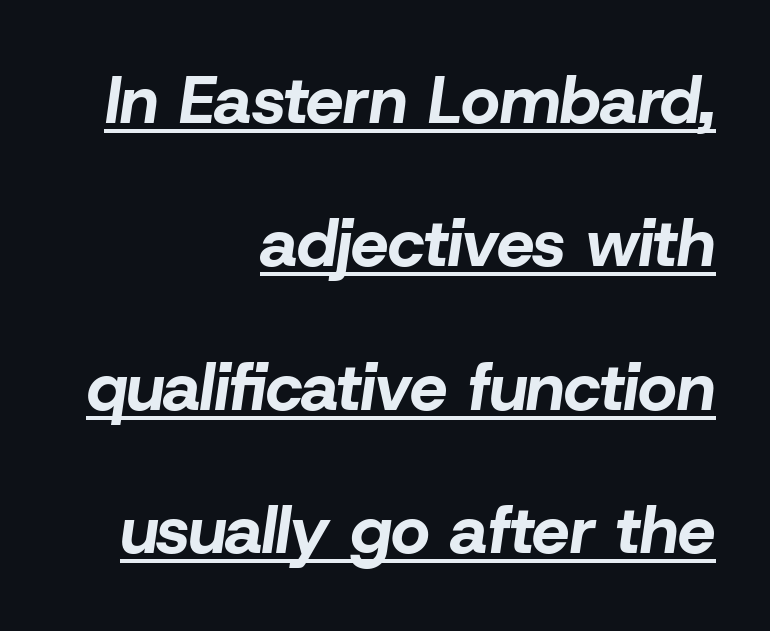
A typesetter would mark this as italic. Spacing verdict: proportional, widths tailored to each character. This is underlined copy, the kind a proofreader might mark for attention. Set as a true bold cut, around the 700 mark. Is there much room between lines? Yes — plenty of vertical air separates them.
